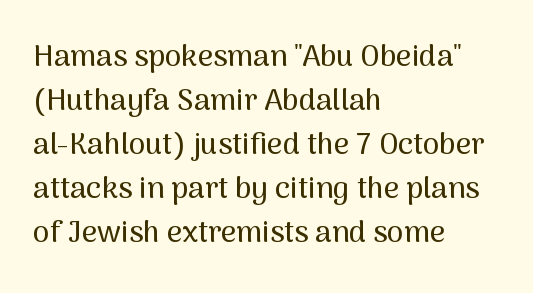
In terms of posture, this sample is upright. The face used here is proportionally spaced, like ordinary book or web type. A typesetter would call this zero additional tracking. These lines stack with their left ends in a neat column. Underlining? Definitely not there.
